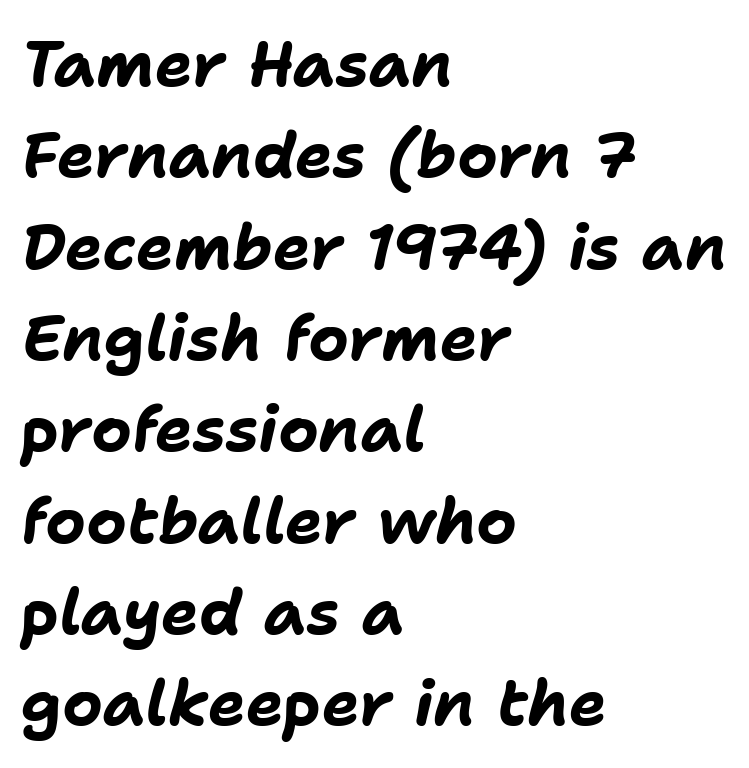
The rendering uses a moderate line-height, typical for paragraphs. One-word summary of the alignment: left. Strokes here are thick enough to call this a true bold. Descenders are the only things crossing below the line. These lines are rendered in a variable-pitch font. The font's italic variant was chosen for this text.
